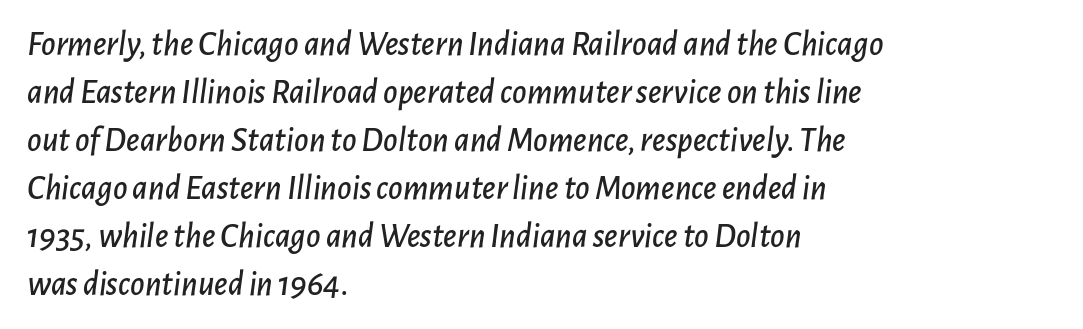
Q: Is the text italic (slanted)? A: Yes, it leans right by about 7 degrees.
Q: Is the text underlined? A: No.
Q: How is the paragraph aligned? A: Left-aligned.
Q: Is the spacing between letters normal or unusually wide? A: Normal.
Q: Is the spacing between lines tight, normal or loose? A: Normal.
Q: Width (condensed, normal, or wide)? A: Normal.
Q: Stroke contrast? A: Low.
Q: x-height? A: Medium.
Q: Monospaced? A: No.
